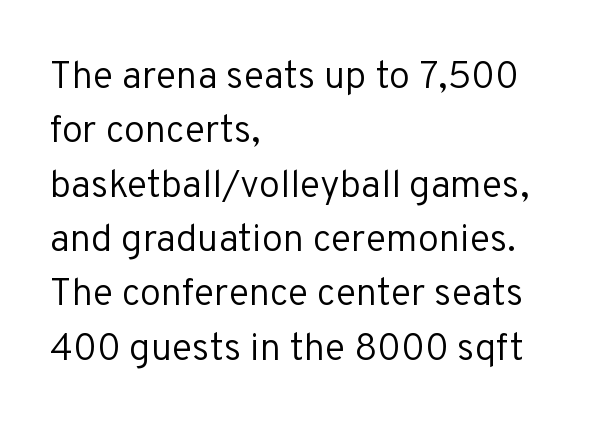
Q: Is the text bold? A: No.
Q: Is the text italic (slanted)? A: No, it is upright.
Q: Is the typeface a serif or a sans-serif typeface? A: Sans-serif.
Q: Is the text underlined? A: No.
Q: How is the paragraph aligned? A: Left-aligned.
Q: Is the spacing between letters normal or unusually wide? A: Normal.
Q: Is the spacing between lines tight, normal or loose? A: Normal.
Q: Width (condensed, normal, or wide)? A: Normal.
Q: Stroke contrast? A: Low.
Q: x-height? A: Medium.
Q: Monospaced? A: No.
